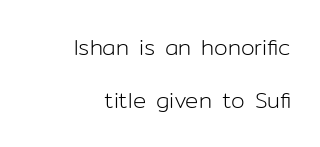
The image shows 22 px text type, upright; set right-aligned, loose line spacing (2.4x), normal letter spacing, not underlined.
